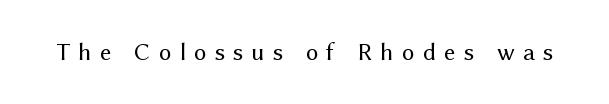
The image shows 25 px text type, upright; set unusually wide letter spacing (+0.33 em), not underlined.
